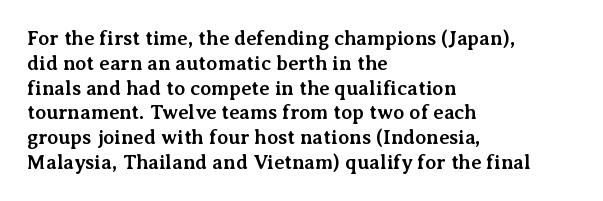
The image shows 20 px bold type, upright; set left-aligned, line spacing 1.24x, normal letter spacing, not underlined.
